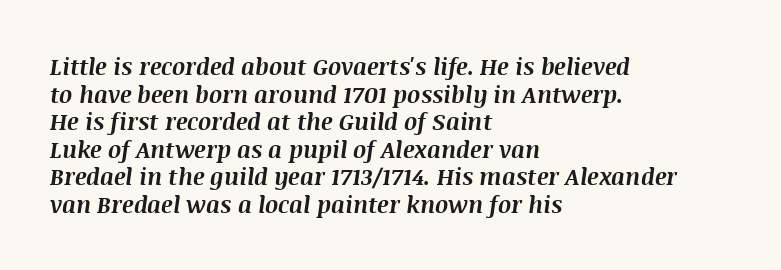
The image shows 23 px bold type, italic (leaning right); set left-aligned, line spacing 1.2x, normal letter spacing, not underlined.
